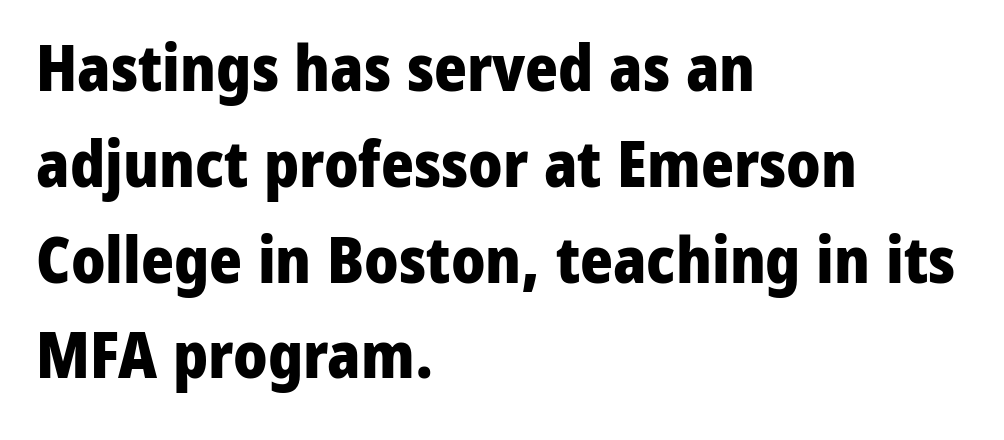
This sample has the flowing, uneven cadence of proportional lettering. Successive baselines arrive at the customary interval. This rendering employs a face without finishing strokes, i.e., a sans-serif. When letters stand straight like this, we call the style roman or upright. Default kerning and tracking; the words read as compact shapes.
